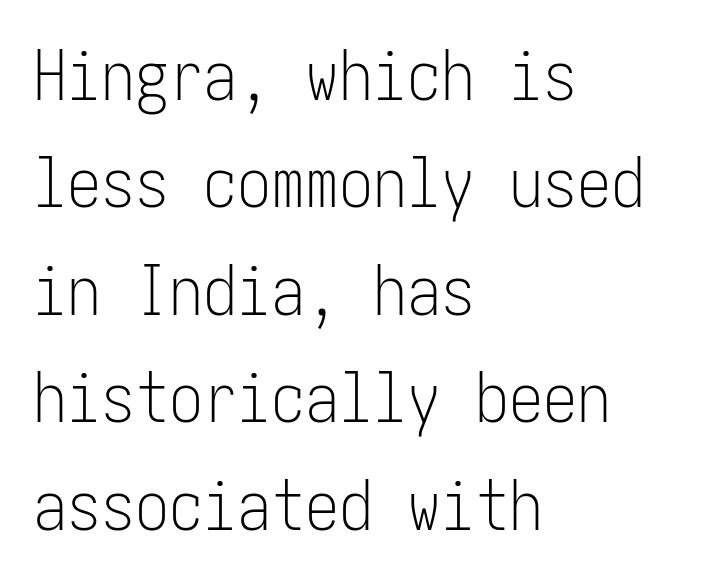
Decoration check: the copy has no underline. Nothing unusual about the tracking: characters are spaced as the font intends. Check where the strokes stop: nothing finishes them off — pure sans. The lines are quadded left.
